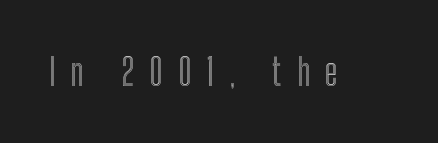
{"italic": "no", "width": "condensed", "x_height": "medium", "monospaced": "no", "underline": "no", "letter_spacing": "wide", "letter_spacing_em": 0.4, "glyph_px": 37}
